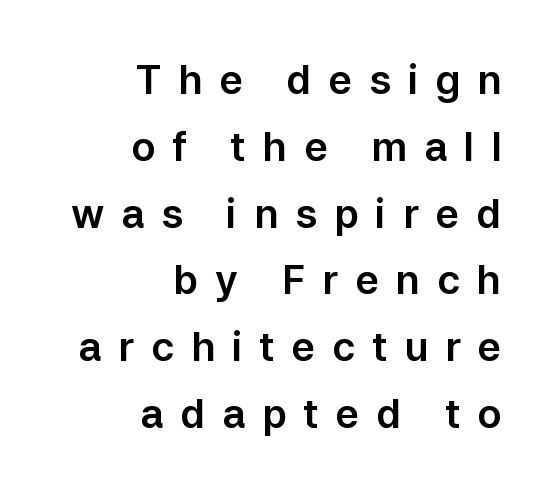
Style check: upright. A typesetter would call this heavily tracked-out type. Rows of type keep a routine distance in the vertical direction. Each line ends at the same right margin while the left side varies.
